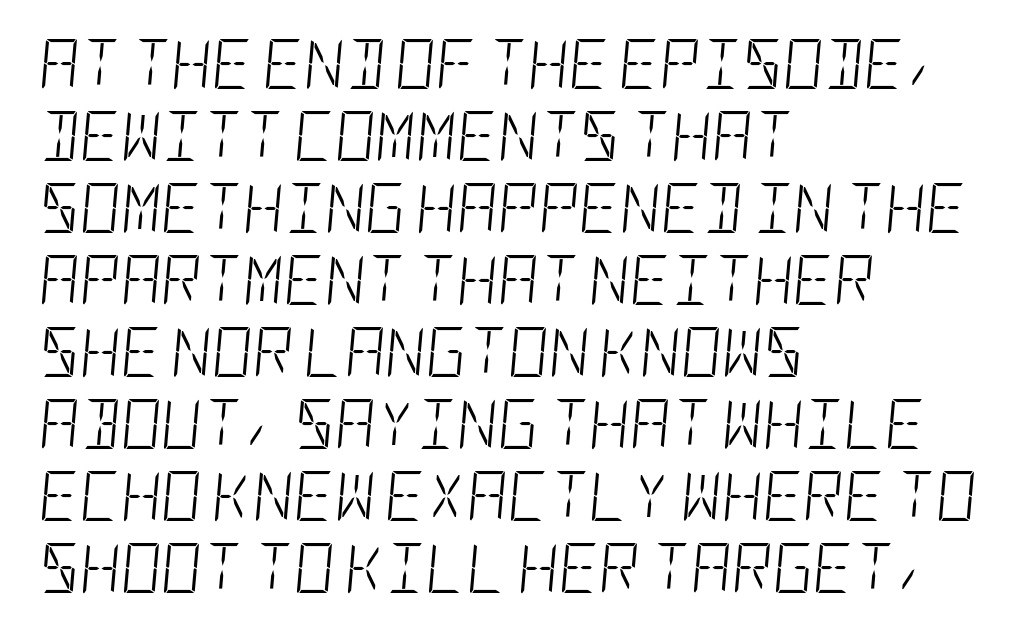
Q: Is the text bold? A: No.
Q: Is the text italic (slanted)? A: Yes, it leans right by about 5 degrees.
Q: Is the text underlined? A: No.
Q: How is the paragraph aligned? A: Left-aligned.
Q: Is the spacing between letters normal or unusually wide? A: Normal.
Q: Is the spacing between lines tight, normal or loose? A: Normal.
Q: Width (condensed, normal, or wide)? A: Condensed.
Q: Stroke contrast? A: Low.
Q: x-height? A: Large.
